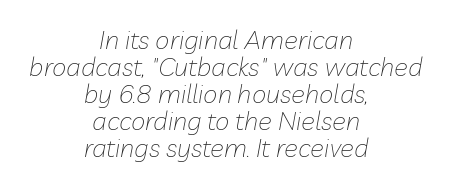
The image shows 26 px text type, italic (leaning right); set centered, tight line spacing (1.04x), normal letter spacing, not underlined.
